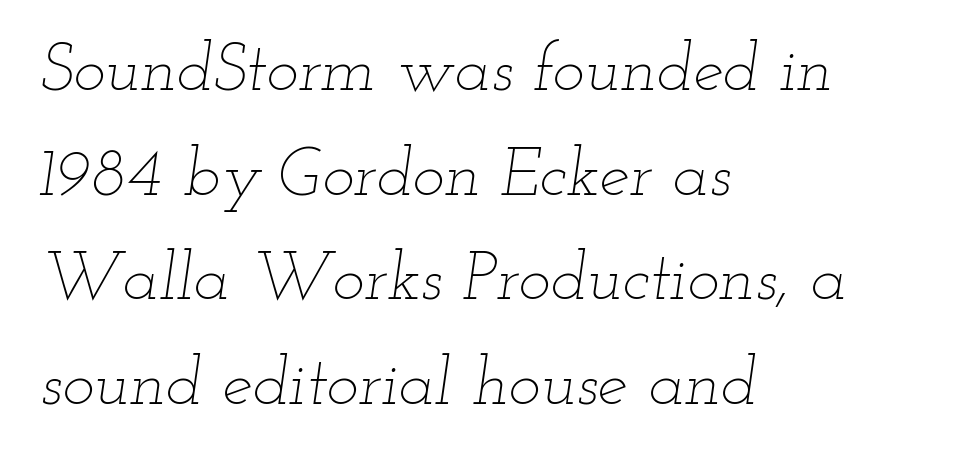
The setting favours the left margin, as ordinary paragraphs usually do. The line texture is even and compact thanks to regular tracking. Notice how the stems are inclined rather than vertical — that's the hallmark of italics. Each letter keeps its own natural width here, so spacing adapts to shape. The string is rendered with underlining switched off. On a weight scale, this lands at 450 or below.
